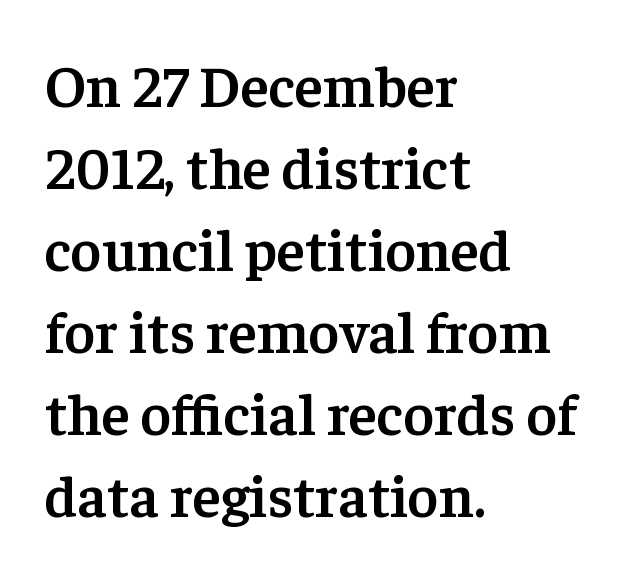
Q: Is the text bold? A: Semi-bold.
Q: Is the text italic (slanted)? A: No, it is upright.
Q: Is the typeface a serif or a sans-serif typeface? A: Serif.
Q: Is the text underlined? A: No.
Q: How is the paragraph aligned? A: Left-aligned.
Q: Is the spacing between letters normal or unusually wide? A: Normal.
Q: Is the spacing between lines tight, normal or loose? A: Normal.
Q: Width (condensed, normal, or wide)? A: Normal.
Q: Stroke contrast? A: Low.
Q: x-height? A: Medium.
Q: Monospaced? A: No.
